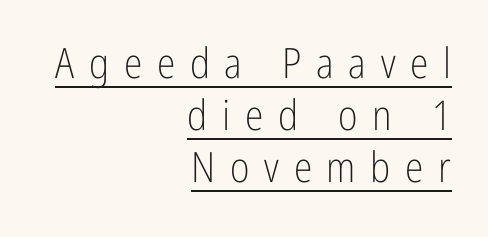
Q: Is the text bold? A: No.
Q: Is the text italic (slanted)? A: No, it is upright.
Q: Is the typeface a serif or a sans-serif typeface? A: Sans-serif.
Q: Is the text underlined? A: Yes.
Q: How is the paragraph aligned? A: Right-aligned.
Q: Is the spacing between letters normal or unusually wide? A: Unusually wide.
Q: Width (condensed, normal, or wide)? A: Condensed.
Q: Stroke contrast? A: Low.
Q: x-height? A: Medium.
Q: Monospaced? A: No.
